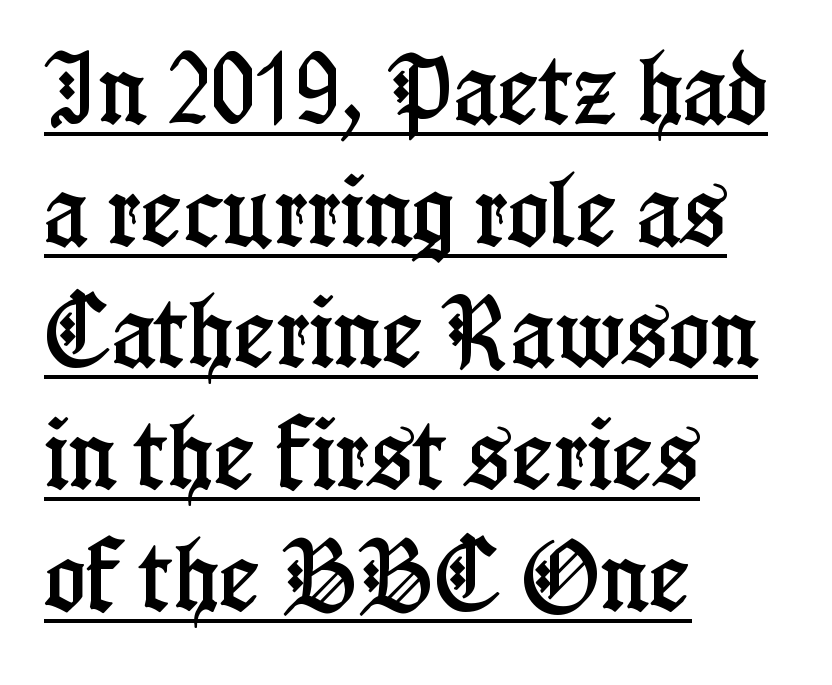
The image shows 78 px condensed serif type, upright; set left-aligned, normal line spacing (1.56x), normal letter spacing, underlined; low stroke contrast and a medium x-height.
